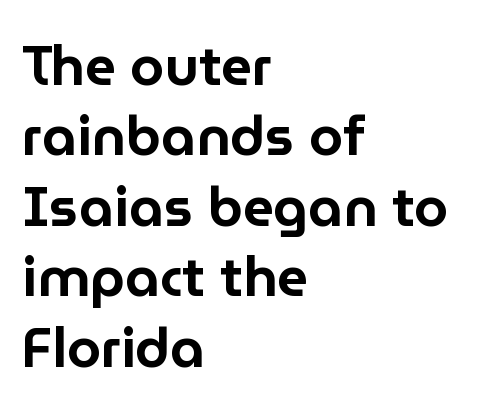
{"serif": "no", "italic": "no", "width": "normal", "stroke_contrast": "low", "x_height": "medium", "monospaced": "no", "underline": "no", "align": "left", "line_spacing": "normal", "line_spacing_ratio": 1.28, "letter_spacing": "normal", "letter_spacing_em": 0.0, "glyph_px": 55}
